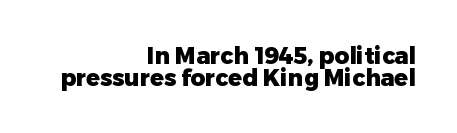
{"italic": "no", "bold": "yes", "underline": "no", "align": "right", "line_spacing": "tight", "line_spacing_ratio": 0.95, "letter_spacing": "normal", "letter_spacing_em": 0.0, "glyph_px": 23}
